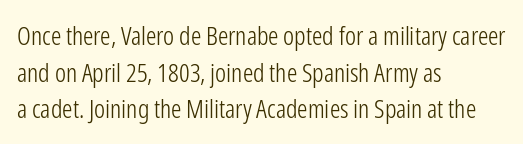
Q: Is the text bold? A: No.
Q: Is the text italic (slanted)? A: No, it is upright.
Q: Is the text underlined? A: No.
Q: How is the paragraph aligned? A: Left-aligned.
Q: Is the spacing between letters normal or unusually wide? A: Normal.
Q: Is the spacing between lines tight, normal or loose? A: Normal.
